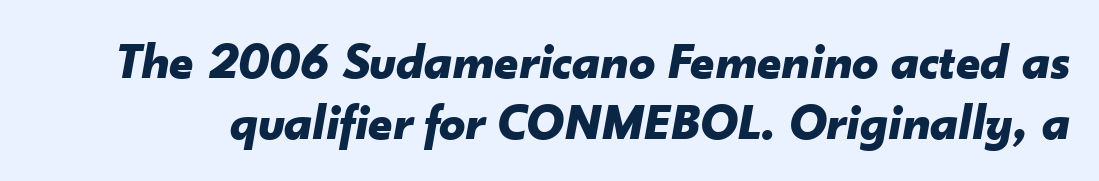
Q: Is the text bold? A: Yes.
Q: Is the text italic (slanted)? A: Yes, it leans right by about 10 degrees.
Q: Is the text underlined? A: No.
Q: Is the spacing between letters normal or unusually wide? A: Normal.
Q: Width (condensed, normal, or wide)? A: Normal.
Q: Stroke contrast? A: Low.
Q: x-height? A: Small.
Q: Monospaced? A: No.
